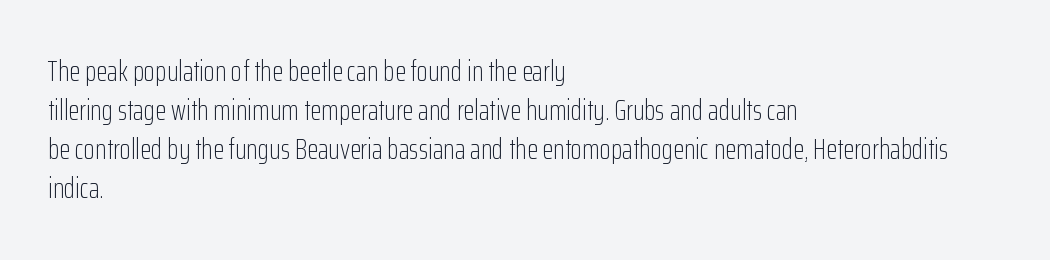
Style check: upright. Vertical stems look standard width or narrower in stroke. Descender tails drop into unmarked territory. This sample uses plain, unmodified letter spacing. The leading is moderate, giving the passage an even texture.
